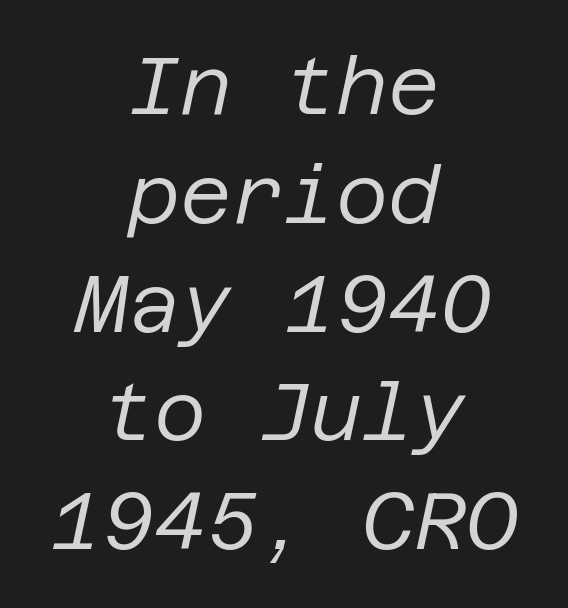
Q: Is the text bold? A: No.
Q: Is the text italic (slanted)? A: Yes, it leans right by about 12 degrees.
Q: Is the text underlined? A: No.
Q: How is the paragraph aligned? A: Centered.
Q: Is the spacing between letters normal or unusually wide? A: Normal.
Q: Is the spacing between lines tight, normal or loose? A: Normal.
Q: Width (condensed, normal, or wide)? A: Normal.
Q: Stroke contrast? A: Low.
Q: x-height? A: Large.
